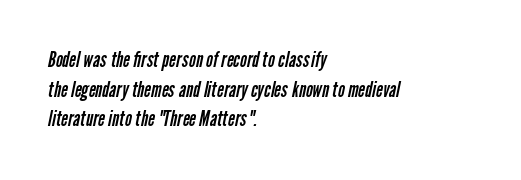
The horizontal fit of the characters is conventional and even. This sample is left-justified, so line endings fall wherever the words run out. Unbolded letterforms with no extra heft. Regular leading. Descenders hang freely into open space.
